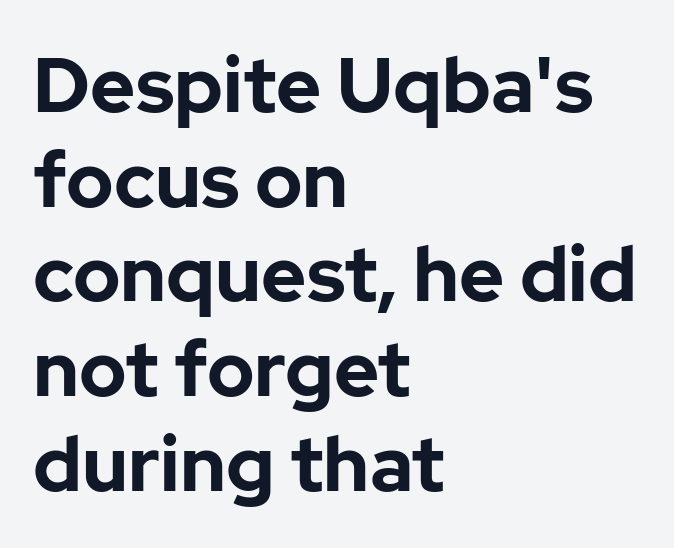
The glyphs in this specimen are sans serif. You could not count columns in this text — the font is proportionally spaced. The letters stand upright; this is a roman face. Compared with an ordinary text face, these strokes are far heavier — a full bold. Look at the tracking — it's just the regular setting, nothing added.
